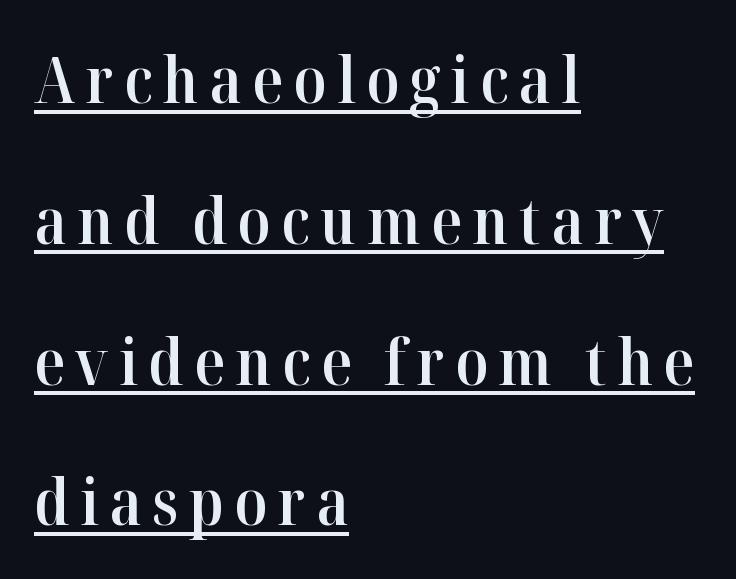
The typeface chosen for these lines features serifs. Underline: present. On the weight axis this lands at semibold, roughly 600. Reading down the block, your eye returns to a fixed left position each line. The rendering uses natural spacing where letterforms have individual widths.
